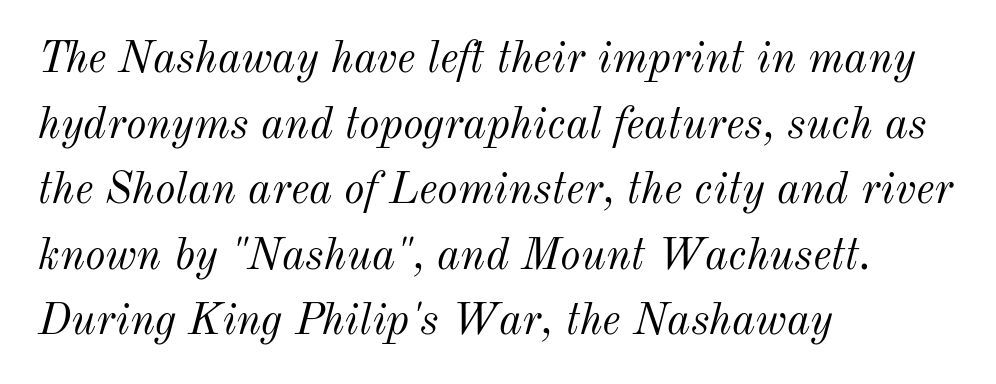
The image shows 44 px light type, italic (leaning right); set left-aligned, normal line spacing (1.49x), normal letter spacing, not underlined; medium stroke contrast and a small x-height.
